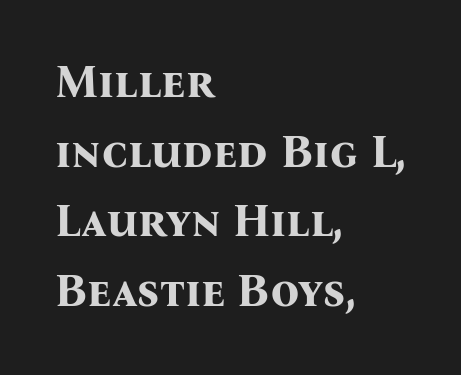
Glance below the letters and you will spot only blank space. Horizontal bands of white between lines are of average thickness. Letter spacing: default. If you drew a line through each stem, it would be perfectly vertical. Does the weight exceed regular? Yes, all the way to bold.
